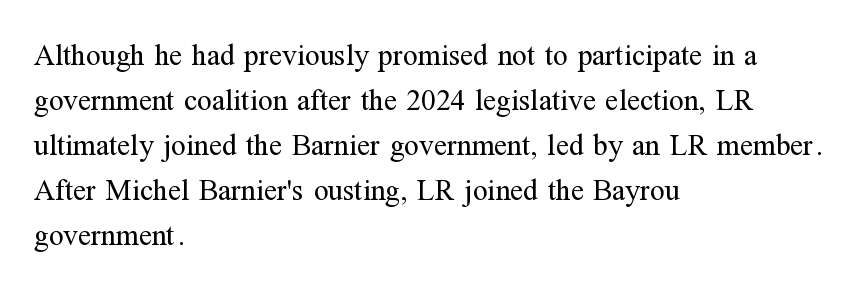
Q: Is the text bold? A: No.
Q: Is the text italic (slanted)? A: No, it is upright.
Q: Is the typeface a serif or a sans-serif typeface? A: Serif.
Q: Is the text underlined? A: No.
Q: How is the paragraph aligned? A: Left-aligned.
Q: Is the spacing between letters normal or unusually wide? A: Normal.
Q: Is the spacing between lines tight, normal or loose? A: Normal.
Q: Width (condensed, normal, or wide)? A: Normal.
Q: Stroke contrast? A: Medium.
Q: x-height? A: Medium.
Q: Monospaced? A: No.
